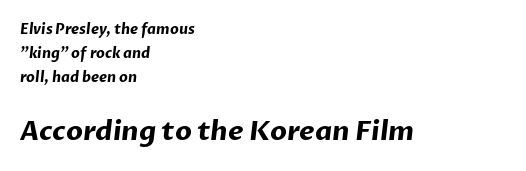
{"bold": "yes", "underline": "no", "align": "left", "line_spacing_ratio": 1.71, "letter_spacing": "normal", "letter_spacing_em": 0.0, "larger_block": "second", "size_ratio": 1.93, "glyph_px": 27}
